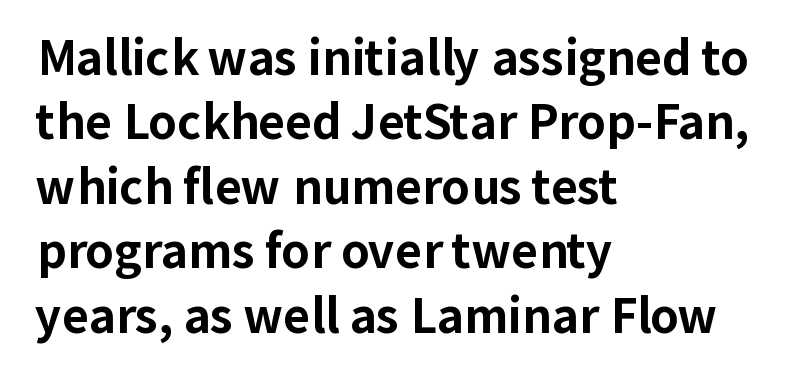
Q: Is the text bold? A: Yes.
Q: Is the text italic (slanted)? A: No, it is upright.
Q: Is the typeface a serif or a sans-serif typeface? A: Sans-serif.
Q: Is the text underlined? A: No.
Q: How is the paragraph aligned? A: Left-aligned.
Q: Is the spacing between letters normal or unusually wide? A: Normal.
Q: Is the spacing between lines tight, normal or loose? A: Normal.
Q: Width (condensed, normal, or wide)? A: Normal.
Q: Stroke contrast? A: Low.
Q: x-height? A: Medium.
Q: Monospaced? A: No.
